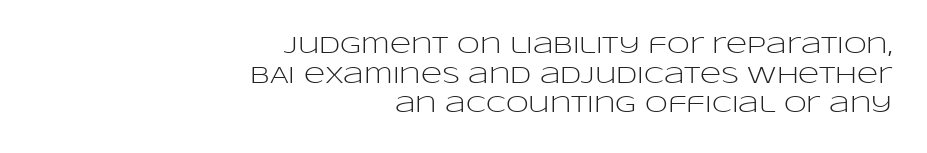
{"italic": "no", "bold": "no", "underline": "no", "align": "right", "line_spacing": "normal", "line_spacing_ratio": 1.29, "letter_spacing": "normal", "letter_spacing_em": 0.0, "glyph_px": 23}
